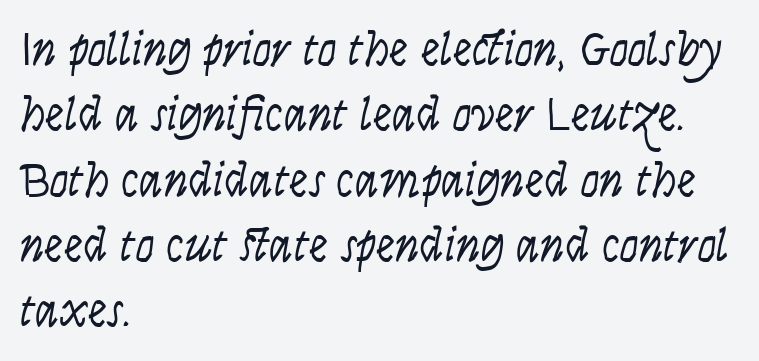
{"italic": "yes", "lean": "right", "slant_degrees": 9, "bold": "no", "weight": "light", "width": "condensed", "stroke_contrast": "low", "x_height": "large", "monospaced": "no", "underline": "no", "align": "left", "line_spacing": "normal", "line_spacing_ratio": 1.36, "letter_spacing": "normal", "letter_spacing_em": 0.0, "glyph_px": 48}
